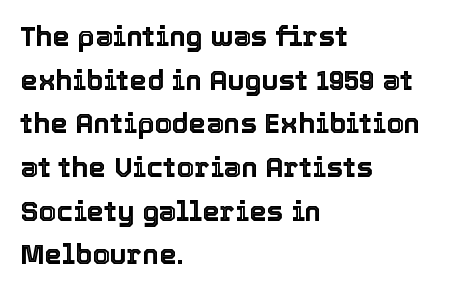
{"italic": "no", "width": "normal", "x_height": "medium", "monospaced": "no", "underline": "no", "align": "left", "line_spacing": "normal", "line_spacing_ratio": 1.56, "letter_spacing": "normal", "letter_spacing_em": 0.0, "glyph_px": 28}
